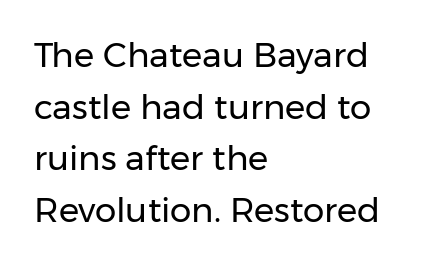
The image shows 34 px regular-weight sans-serif type, upright; set left-aligned, normal line spacing (1.52x), normal letter spacing, not underlined; low stroke contrast and a medium x-height.
